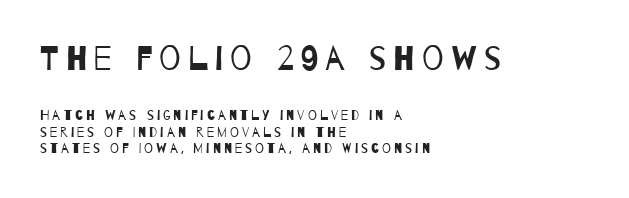
The image shows 34 px regular-weight, condensed sans-serif type; set left-aligned, line spacing 1.18x, unusually wide letter spacing (+0.21 em), not underlined; the first (top) block is 2.43x larger; low stroke contrast and a large x-height.
